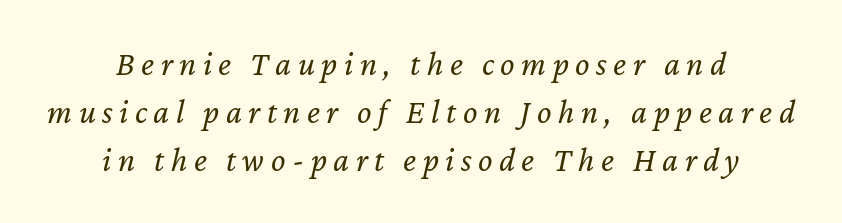
The designer left line spacing at the default. Do the characters align in a grid? No, the font is proportional. The typesetter chose a symmetrical, centered arrangement here. Italic: yes, the glyphs are oblique. Only glyphs here, with clear space below each row.
